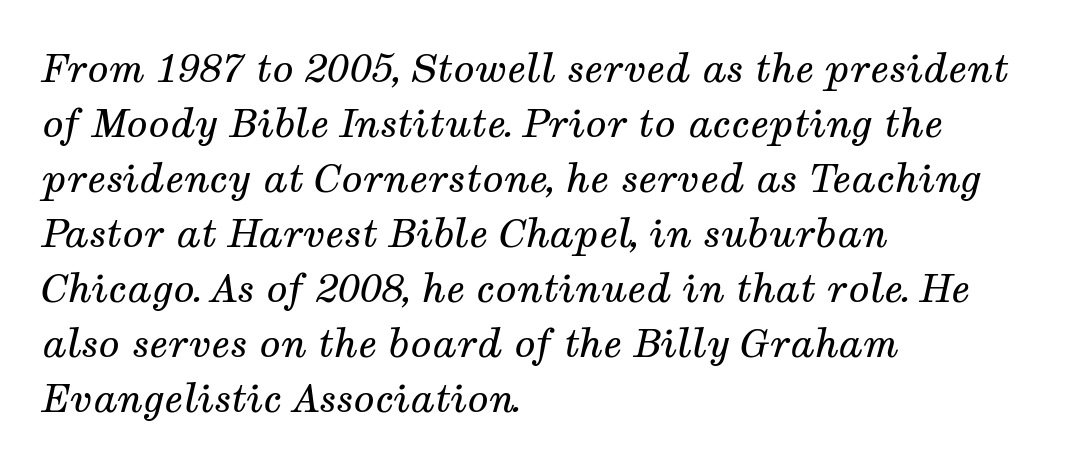
{"serif": "yes", "italic": "yes", "lean": "right", "slant_degrees": 12, "bold": "no", "weight": "regular", "width": "normal", "stroke_contrast": "medium", "x_height": "medium", "monospaced": "no", "underline": "no", "align": "left", "line_spacing": "normal", "line_spacing_ratio": 1.41, "letter_spacing": "normal", "letter_spacing_em": 0.0, "glyph_px": 39}
